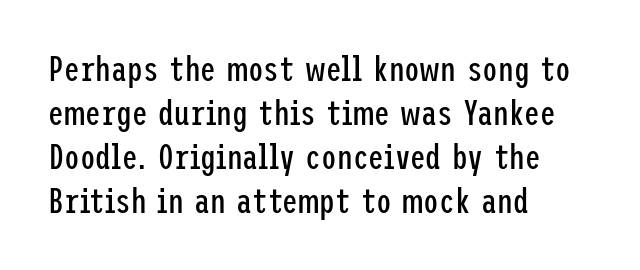
The image shows 35 px regular-weight, condensed sans-serif type, upright; set left-aligned, normal line spacing (1.26x), normal letter spacing, not underlined; low stroke contrast and a medium x-height.
